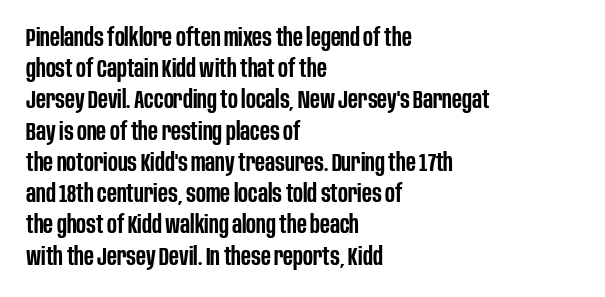
The image shows 25 px text type, upright; set left-aligned, normal line spacing (1.25x), normal letter spacing, not underlined.
